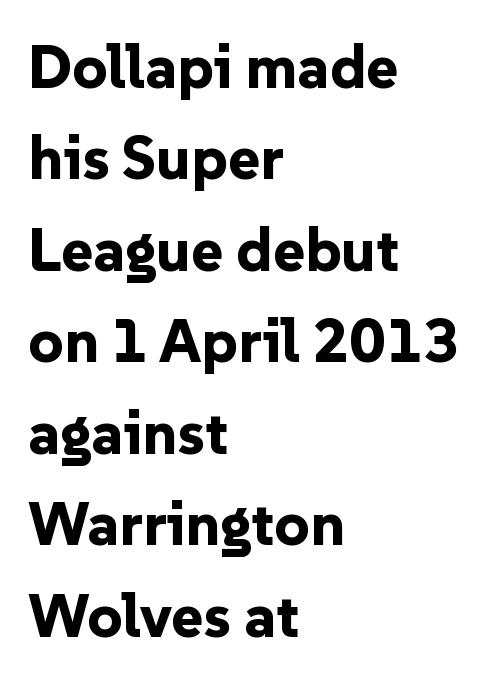
The image shows 61 px bold sans-serif type, upright; set left-aligned, normal line spacing (1.5x), normal letter spacing, not underlined; low stroke contrast and a medium x-height.
